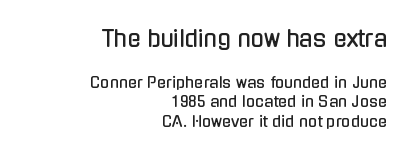
The image shows 22 px text type, upright; set right-aligned, normal line spacing (1.32x), normal letter spacing, not underlined; the first (top) block is 1.47x larger.
